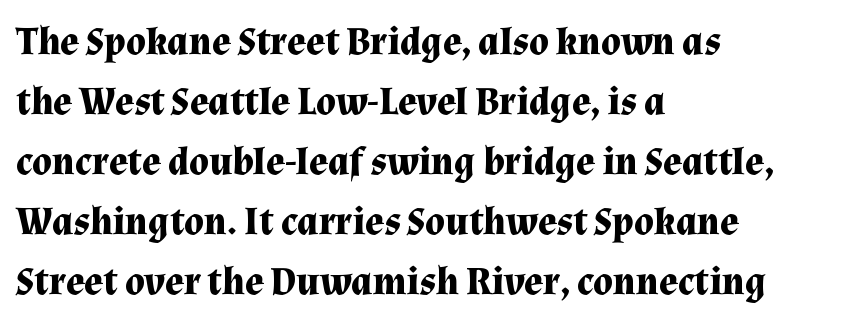
Varying glyph widths throughout — classic text-font behaviour. Characters follow at the spacing the type designer built in. Pretty heavy lettering here — definitely bold. Look at the bottom of the vertical strokes: they flare into serifs here. This rendering features lettering with no underline. The paragraph has a hard left edge and a soft right edge.
